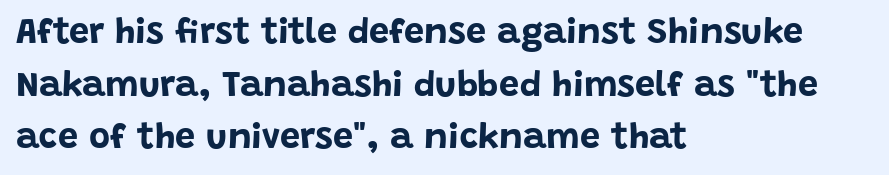
{"serif": "no", "italic": "no", "bold": "yes", "weight": "bold", "width": "normal", "stroke_contrast": "low", "x_height": "large", "monospaced": "no", "underline": "no", "align": "left", "line_spacing": "normal", "line_spacing_ratio": 1.46, "letter_spacing": "normal", "letter_spacing_em": 0.0, "glyph_px": 36}
